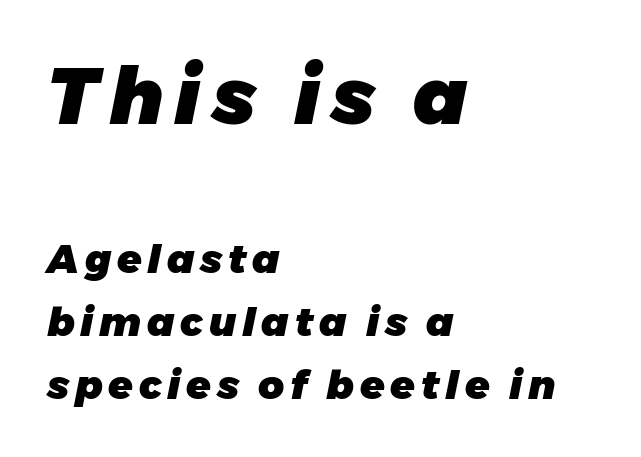
{"italic": "yes", "lean": "right", "slant_degrees": 11, "bold": "yes", "weight": "heavy", "width": "normal", "stroke_contrast": "low", "x_height": "medium", "monospaced": "no", "underline": "no", "align": "left", "line_spacing": "normal", "line_spacing_ratio": 1.57, "larger_block": "first", "size_ratio": 1.98, "glyph_px": 79}
